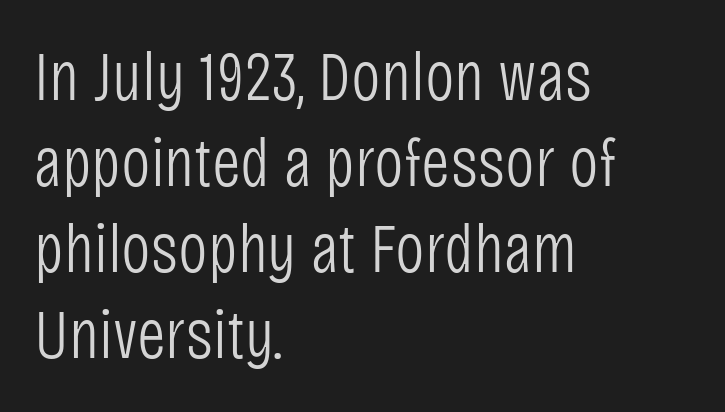
Vertical strokes here are truly vertical. Typographically, this falls in the sans-serif category. Vertical stems look standard width or narrower in stroke. Type without underlining. The rendering uses natural spacing where letterforms have individual widths. The setting favours the left margin, as ordinary paragraphs usually do.
